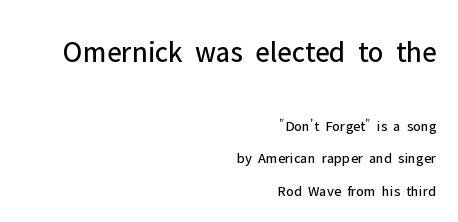
{"serif": "no", "italic": "no", "bold": "no", "weight": "regular", "width": "normal", "stroke_contrast": "low", "x_height": "medium", "monospaced": "no", "underline": "no", "align": "right", "line_spacing": "loose", "line_spacing_ratio": 2.16, "letter_spacing": "normal", "letter_spacing_em": 0.0, "larger_block": "first", "size_ratio": 2.0, "glyph_px": 30}
